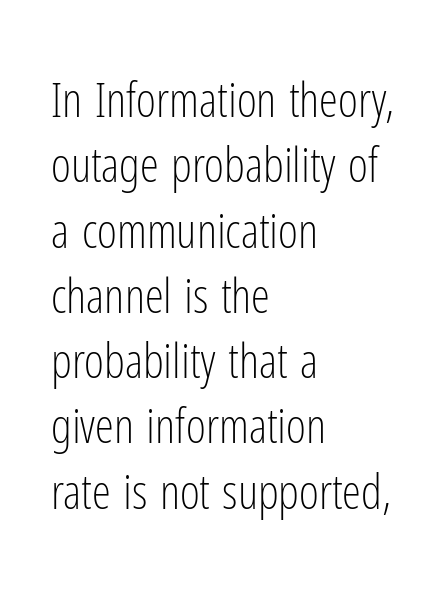
The image shows 48 px light, condensed sans-serif type, upright; set left-aligned, normal line spacing (1.36x), normal letter spacing, not underlined; low stroke contrast and a medium x-height.
